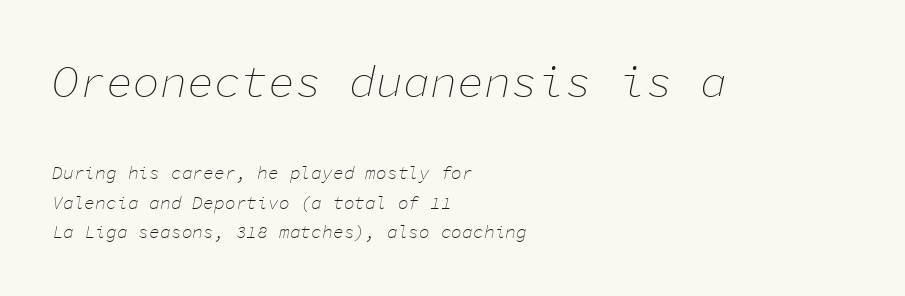
The image shows 45 px thin type, italic (leaning right), monospaced; set left-aligned, normal line spacing (1.63x), normal letter spacing, not underlined; the first (top) block is 2.5x larger; low stroke contrast and a medium x-height.
